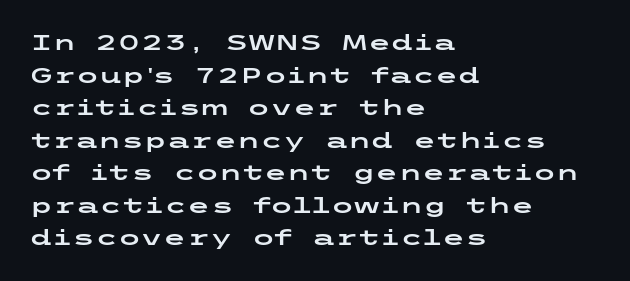
The image shows 21 px text type, upright; set left-aligned, normal line spacing (1.55x), normal letter spacing, not underlined.
